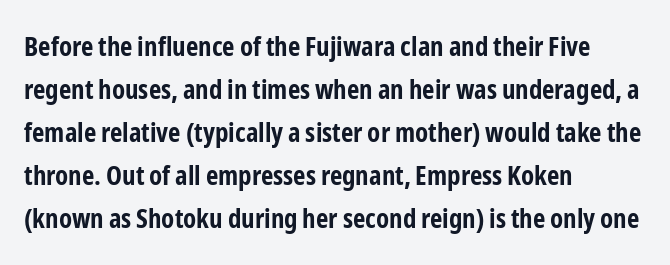
Typesetter's note: full bold, strokes at maximum text heaviness. Quick note: interline space is typical. Compared with a centered layout, this one pins lines to the left instead. Tall strokes in this sample are plumb rather than angled. The tracking reads as untouched default to a designer's eye. Has an underline been added? It has not.
